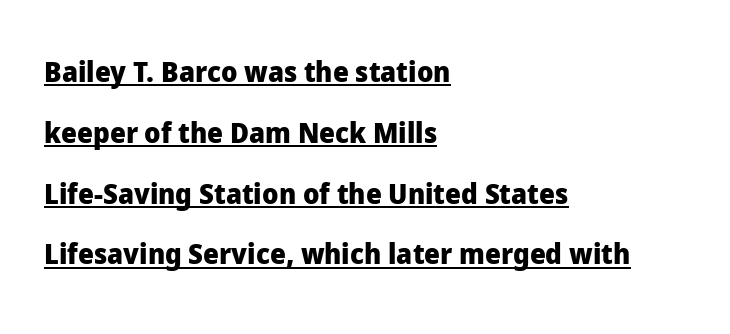
These lines stack with their left ends in a neat column. Line spacing here is loose. Does extra space separate the letters? No, they use regular spacing. You'd pick this weight for a headline — it's a proper bold. Does the lettering tilt? It doesn't — this is upright.
